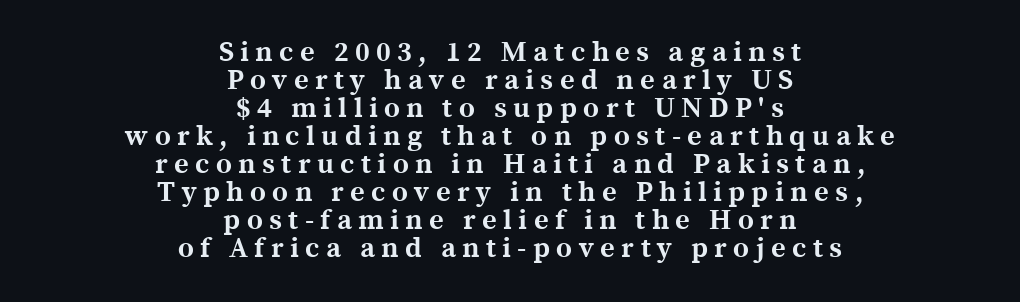
{"serif": "yes", "italic": "no", "bold": "yes", "weight": "bold", "width": "normal", "x_height": "medium", "monospaced": "no", "underline": "no", "align": "center", "line_spacing": "tight", "line_spacing_ratio": 1.0, "letter_spacing": "wide", "letter_spacing_em": 0.23, "glyph_px": 28}
